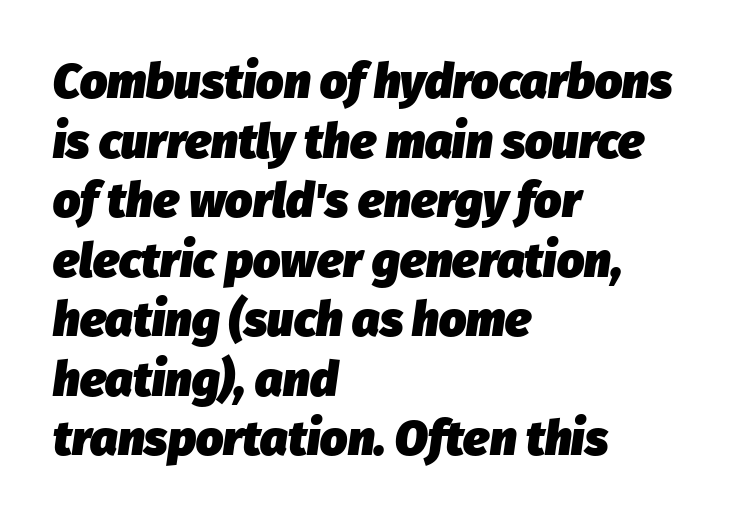
{"italic": "yes", "lean": "right", "slant_degrees": 8, "bold": "yes", "weight": "heavy", "width": "normal", "stroke_contrast": "low", "x_height": "medium", "monospaced": "no", "underline": "no", "align": "left", "line_spacing_ratio": 1.24, "letter_spacing": "normal", "letter_spacing_em": 0.0, "glyph_px": 48}
